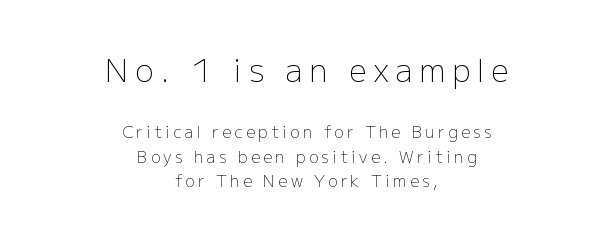
The image shows 31 px light sans-serif type, upright; set centered, normal line spacing (1.55x), unusually wide letter spacing (+0.21 em), not underlined; the first (top) block is 1.94x larger; low stroke contrast and a medium x-height.
